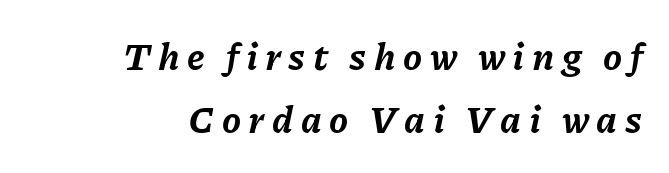
Quick note: italic. The zone under the glyphs is completely vacant. In CSS terms this would be text-align: right. The line texture is sparse and dotted thanks to wide tracking. A dark, heavy texture on the line: the type is bold.
